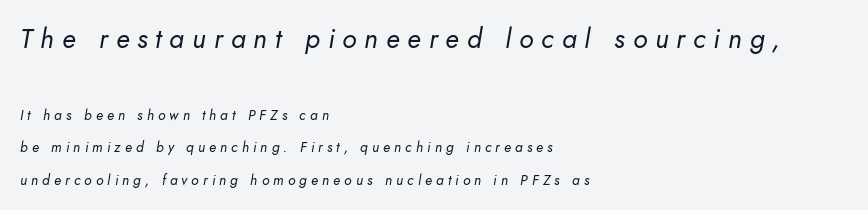
The image shows 27 px text type, italic (leaning right); set left-aligned, loose line spacing (2.33x), unusually wide letter spacing (+0.29 em), not underlined; the first (top) block is 1.93x larger.
